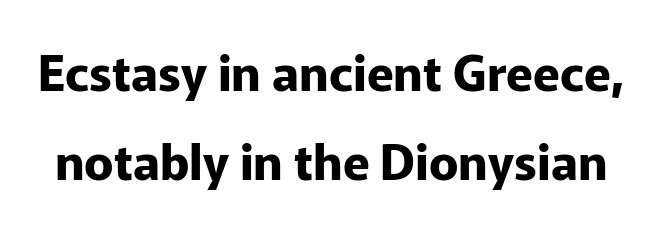
The image shows 49 px bold sans-serif type, upright; set line spacing 1.81x, normal letter spacing, not underlined; low stroke contrast and a medium x-height.
